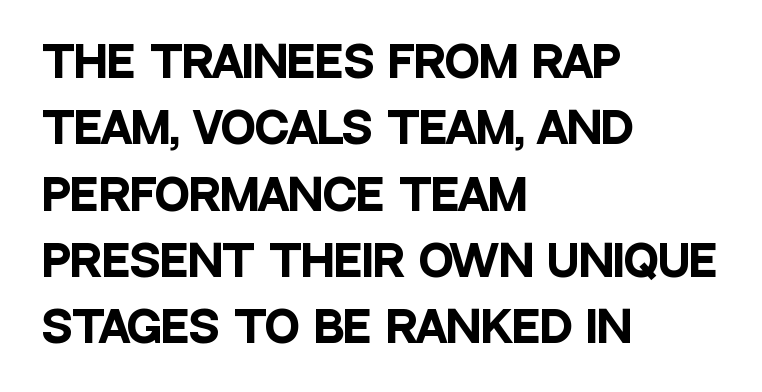
Varying glyph widths throughout — classic text-font behaviour. The passage is arranged the way most books set body copy — flush left. Nope, no serifs anywhere on these letters. Students, note that the glyphs here touch the page at normal intervals. Clear beneath every line of the passage. A normal amount of white space separates one row of letters from the next.
